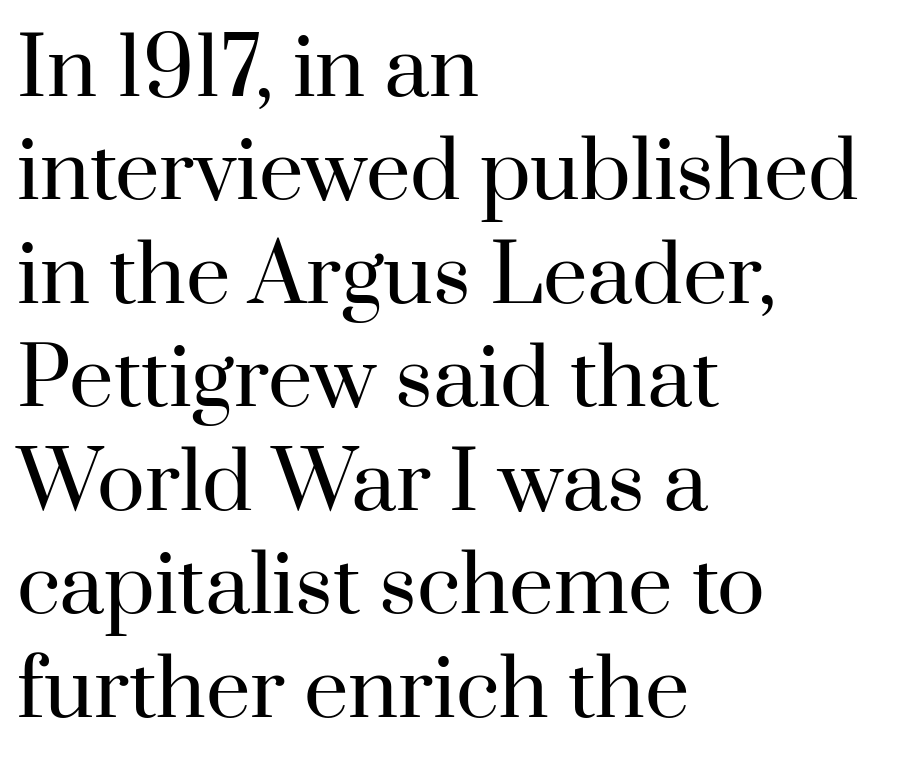
{"serif": "yes", "italic": "no", "bold": "no", "weight": "regular", "width": "normal", "stroke_contrast": "high", "x_height": "small", "monospaced": "no", "underline": "no", "align": "left", "line_spacing": "normal", "line_spacing_ratio": 1.31, "letter_spacing": "normal", "letter_spacing_em": 0.0, "glyph_px": 79}
